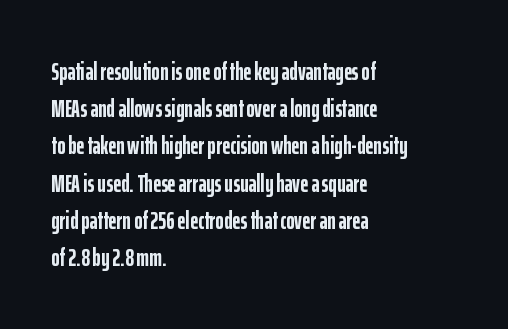
Q: Is the text bold? A: Yes.
Q: Is the text italic (slanted)? A: No, it is upright.
Q: Is the text underlined? A: No.
Q: How is the paragraph aligned? A: Left-aligned.
Q: Is the spacing between letters normal or unusually wide? A: Normal.
Q: Is the spacing between lines tight, normal or loose? A: Normal.
